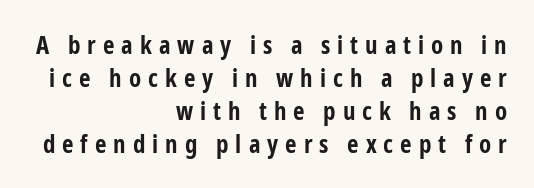
Q: Is the text bold? A: Yes.
Q: Is the text italic (slanted)? A: No, it is upright.
Q: Is the text underlined? A: No.
Q: How is the paragraph aligned? A: Right-aligned.
Q: Is the spacing between letters normal or unusually wide? A: Unusually wide.
Q: Is the spacing between lines tight, normal or loose? A: Normal.
